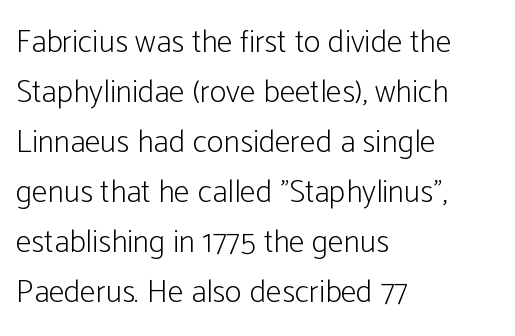
Q: Is the text bold? A: No.
Q: Is the text italic (slanted)? A: No, it is upright.
Q: Is the typeface a serif or a sans-serif typeface? A: Sans-serif.
Q: Is the text underlined? A: No.
Q: How is the paragraph aligned? A: Left-aligned.
Q: Is the spacing between letters normal or unusually wide? A: Normal.
Q: Is the spacing between lines tight, normal or loose? A: Normal.
Q: Width (condensed, normal, or wide)? A: Condensed.
Q: Stroke contrast? A: Low.
Q: x-height? A: Medium.
Q: Monospaced? A: No.
